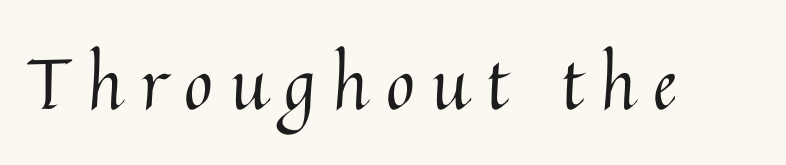
The image shows 70 px regular-weight type; set unusually wide letter spacing (+0.24 em), not underlined; medium stroke contrast and a medium x-height.
